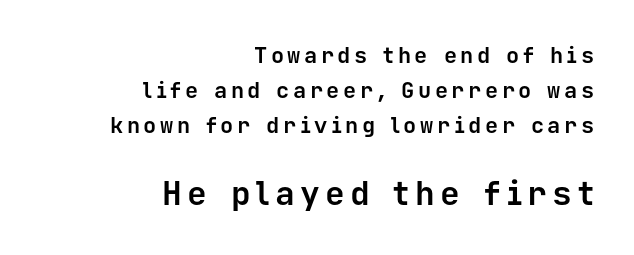
{"serif": "no", "italic": "no", "bold": "yes", "weight": "bold", "width": "normal", "stroke_contrast": "low", "x_height": "medium", "monospaced": "yes", "underline": "no", "align": "right", "line_spacing": "normal", "line_spacing_ratio": 1.58, "larger_block": "second", "size_ratio": 1.5, "glyph_px": 33}
